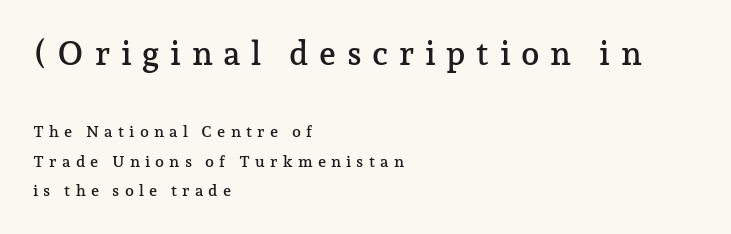
The rendering uses natural spacing where letterforms have individual widths. Each letter's strokes conclude with small projecting serifs. Does extra space separate the letters? Yes, quite a lot of it. The specimen reads as upright at a glance. Of the two passages, the one on top uses the larger point size. Glance below the letters and you will spot only blank space.
